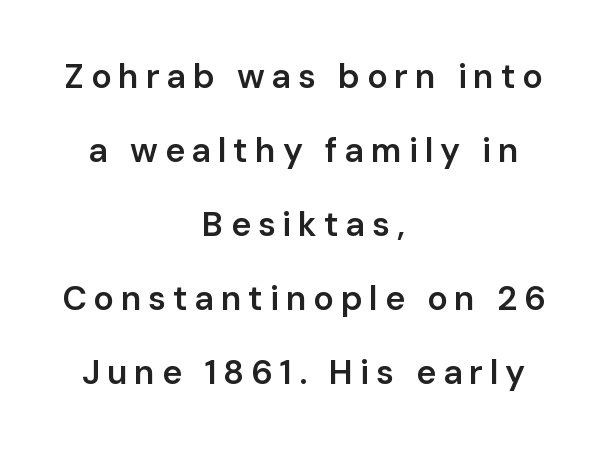
Q: Is the text bold? A: Semi-bold.
Q: Is the text italic (slanted)? A: No, it is upright.
Q: Is the typeface a serif or a sans-serif typeface? A: Sans-serif.
Q: Is the text underlined? A: No.
Q: How is the paragraph aligned? A: Centered.
Q: Is the spacing between letters normal or unusually wide? A: Unusually wide.
Q: Is the spacing between lines tight, normal or loose? A: Loose.
Q: Width (condensed, normal, or wide)? A: Normal.
Q: Stroke contrast? A: Low.
Q: x-height? A: Medium.
Q: Monospaced? A: No.
